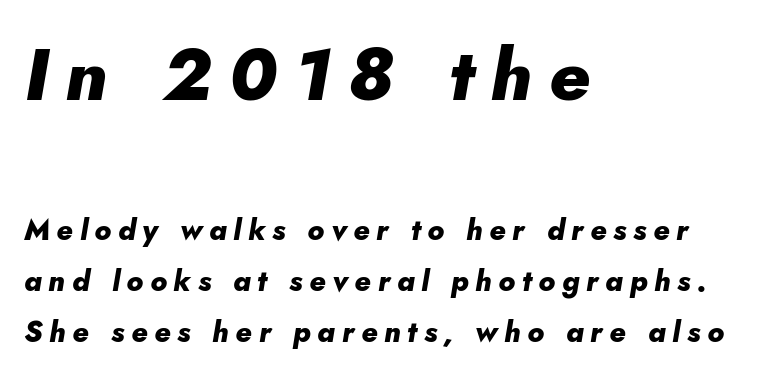
Q: Is the text bold? A: Yes.
Q: Is the text italic (slanted)? A: Yes, it leans right by about 10 degrees.
Q: Is the text underlined? A: No.
Q: How is the paragraph aligned? A: Left-aligned.
Q: Is the spacing between letters normal or unusually wide? A: Unusually wide.
Q: Which block of text is set in a larger size, the first (top) or the second (bottom)? A: The first (top) one.
Q: Width (condensed, normal, or wide)? A: Normal.
Q: Stroke contrast? A: Low.
Q: x-height? A: Small.
Q: Monospaced? A: No.
